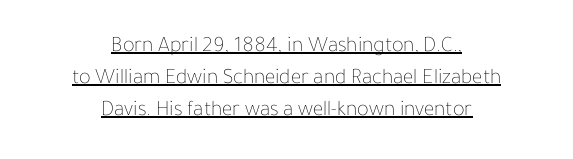
The image shows 22 px text type, upright; set centered, normal line spacing (1.45x), normal letter spacing, underlined.
